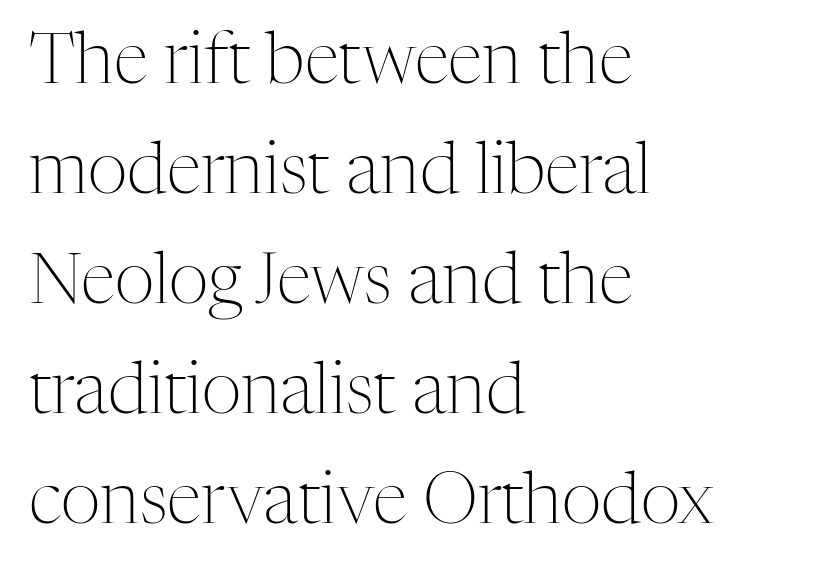
The lettering stays uniformly vertical, giving the passage a roman look. Nobody touched the tracking dial on this one. The font family rendered here belongs to the serif group. Each letter keeps its own natural width here, so spacing adapts to shape.
